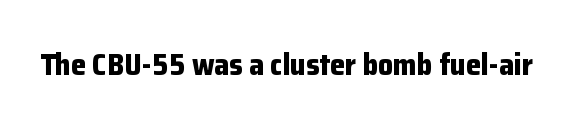
Q: Is the text bold? A: Yes.
Q: Is the text italic (slanted)? A: No, it is upright.
Q: Is the typeface a serif or a sans-serif typeface? A: Sans-serif.
Q: Is the text underlined? A: No.
Q: Is the spacing between letters normal or unusually wide? A: Normal.
Q: Width (condensed, normal, or wide)? A: Normal.
Q: Stroke contrast? A: Low.
Q: x-height? A: Medium.
Q: Monospaced? A: No.
